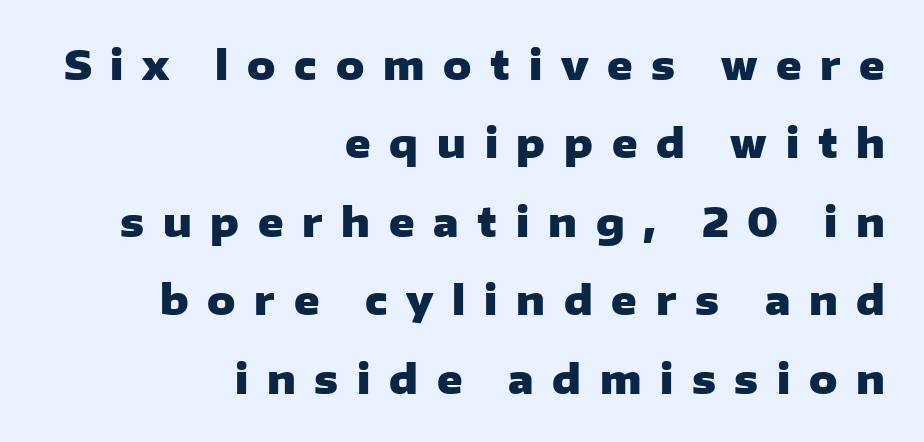
Q: Is the text bold? A: Yes.
Q: Is the text italic (slanted)? A: No, it is upright.
Q: Is the typeface a serif or a sans-serif typeface? A: Sans-serif.
Q: Is the text underlined? A: No.
Q: How is the paragraph aligned? A: Right-aligned.
Q: Is the spacing between letters normal or unusually wide? A: Unusually wide.
Q: Is the spacing between lines tight, normal or loose? A: Loose.
Q: Width (condensed, normal, or wide)? A: Wide.
Q: Stroke contrast? A: Low.
Q: x-height? A: Medium.
Q: Monospaced? A: No.
